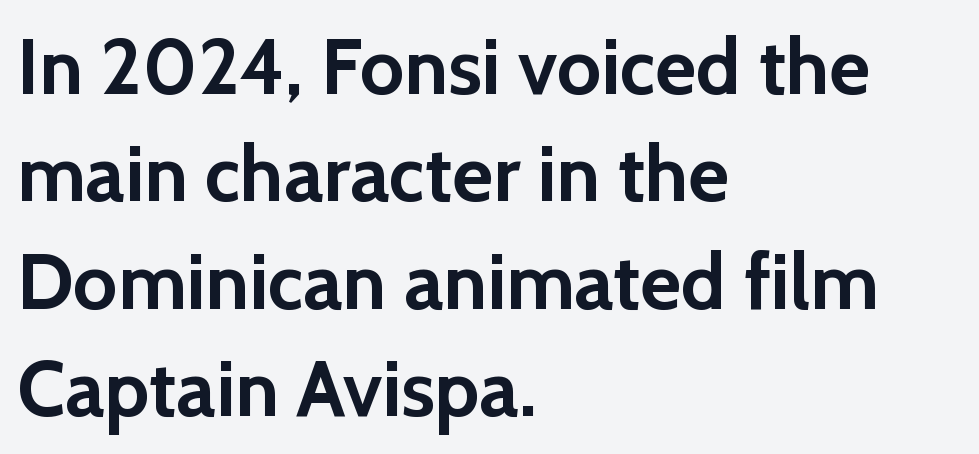
Q: Is the text bold? A: Yes.
Q: Is the text italic (slanted)? A: No, it is upright.
Q: Is the typeface a serif or a sans-serif typeface? A: Sans-serif.
Q: Is the text underlined? A: No.
Q: How is the paragraph aligned? A: Left-aligned.
Q: Is the spacing between letters normal or unusually wide? A: Normal.
Q: Is the spacing between lines tight, normal or loose? A: Normal.
Q: Width (condensed, normal, or wide)? A: Normal.
Q: x-height? A: Medium.
Q: Monospaced? A: No.
